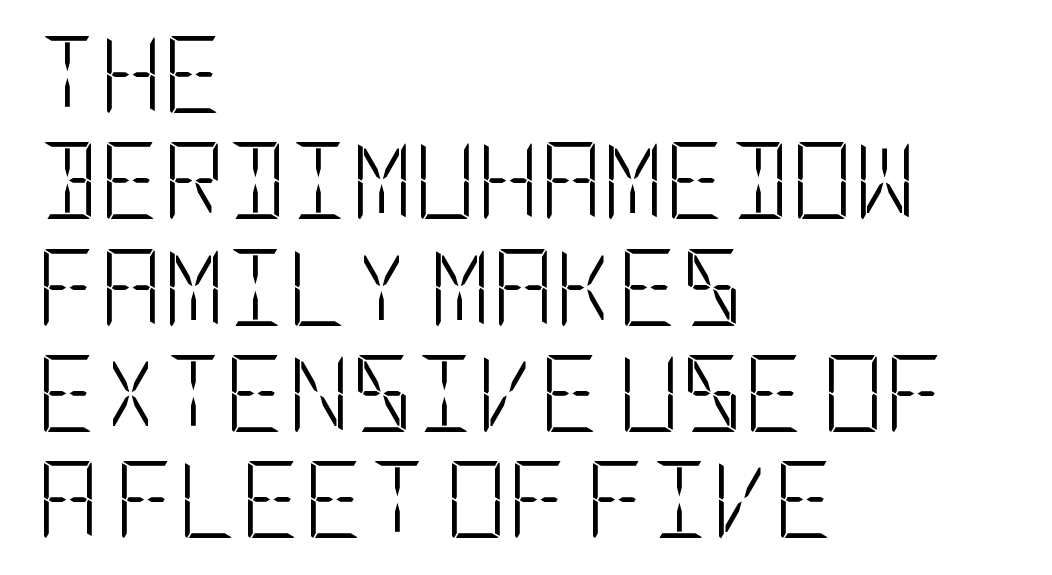
{"serif": "no", "italic": "no", "bold": "no", "weight": "light", "width": "condensed", "stroke_contrast": "low", "x_height": "large", "underline": "no", "align": "left", "line_spacing": "normal", "line_spacing_ratio": 1.38, "letter_spacing": "normal", "letter_spacing_em": 0.0, "glyph_px": 77}
